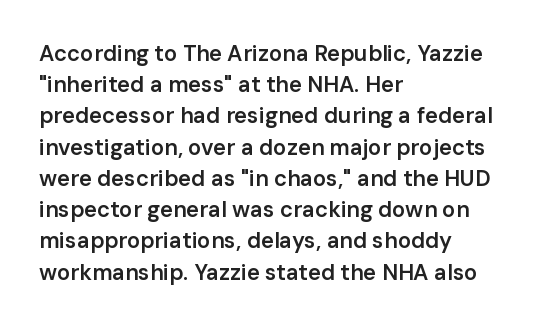
{"italic": "no", "bold": "semi", "underline": "no", "align": "left", "line_spacing": "normal", "line_spacing_ratio": 1.42, "letter_spacing": "normal", "letter_spacing_em": 0.0, "glyph_px": 22}
